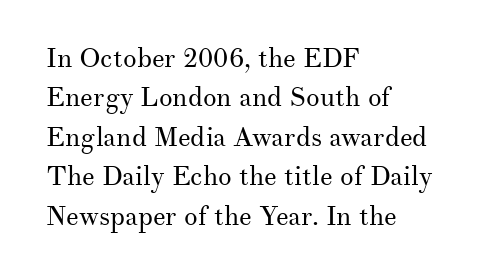
Quick note: not italic, upright. Is the stroke heavy? The answer is a plain regular-or-lighter. The setting favours the left margin, as ordinary paragraphs usually do. Has an underline been added? It has not. Tracking here is standard; glyphs follow each other at the usual distance. Line spacing here is normal.
